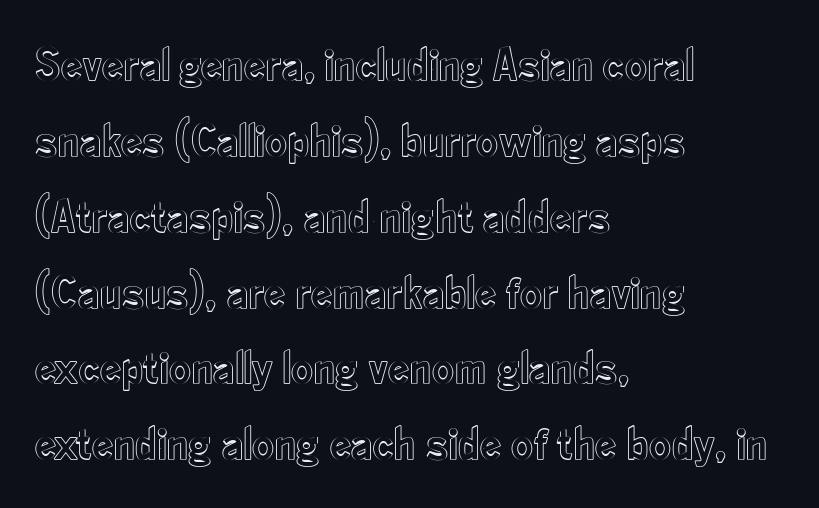
The image shows 48 px condensed type, upright; set left-aligned, normal line spacing (1.58x), normal letter spacing, not underlined; a small x-height.
